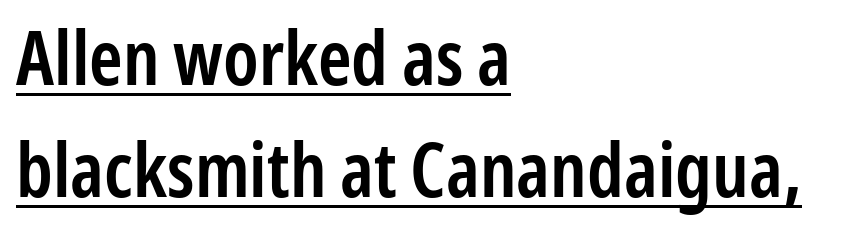
{"serif": "no", "italic": "no", "bold": "semi", "weight": "semibold", "width": "condensed", "stroke_contrast": "low", "x_height": "medium", "monospaced": "no", "underline": "yes", "align": "left", "line_spacing": "normal", "line_spacing_ratio": 1.49, "letter_spacing": "normal", "letter_spacing_em": 0.0, "glyph_px": 75}
